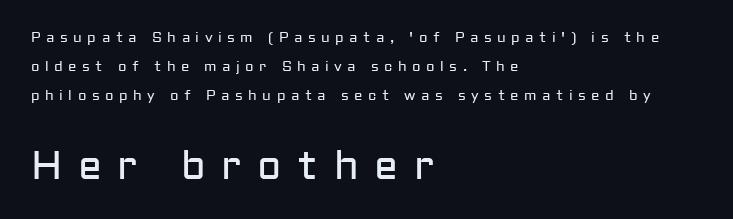
Q: Is the text bold? A: No.
Q: Is the text italic (slanted)? A: No, it is upright.
Q: Is the typeface a serif or a sans-serif typeface? A: Sans-serif.
Q: Is the text underlined? A: No.
Q: How is the paragraph aligned? A: Left-aligned.
Q: Is the spacing between letters normal or unusually wide? A: Unusually wide.
Q: Is the spacing between lines tight, normal or loose? A: Loose.
Q: Which block of text is set in a larger size, the first (top) or the second (bottom)? A: The second (bottom) one.
Q: Width (condensed, normal, or wide)? A: Normal.
Q: Stroke contrast? A: Low.
Q: x-height? A: Medium.
Q: Monospaced? A: No.
